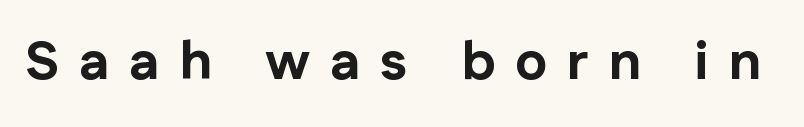
The type is letterspaced generously, with wide tracking. No word sits above an underline. Looks like regular typesetting: each glyph gets only the width it needs. Ascenders rise straight up at ninety degrees. Regarding serifs, this sample does without them.
